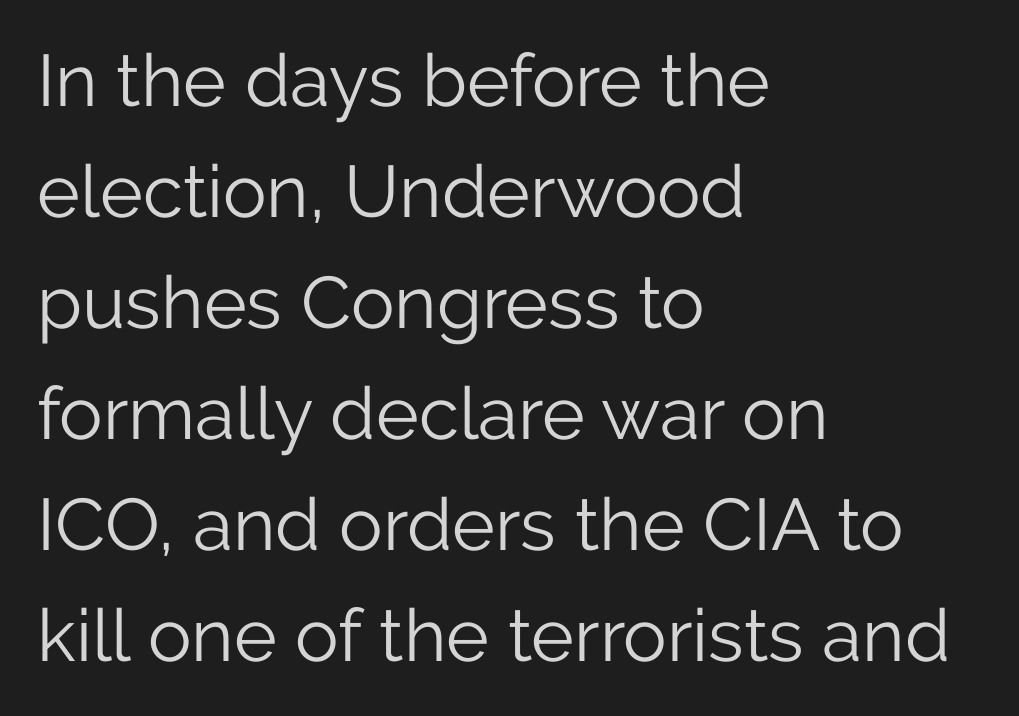
{"serif": "no", "italic": "no", "bold": "no", "weight": "light", "width": "normal", "stroke_contrast": "low", "x_height": "medium", "monospaced": "no", "underline": "no", "align": "left", "line_spacing": "normal", "line_spacing_ratio": 1.52, "letter_spacing": "normal", "letter_spacing_em": 0.0, "glyph_px": 73}
